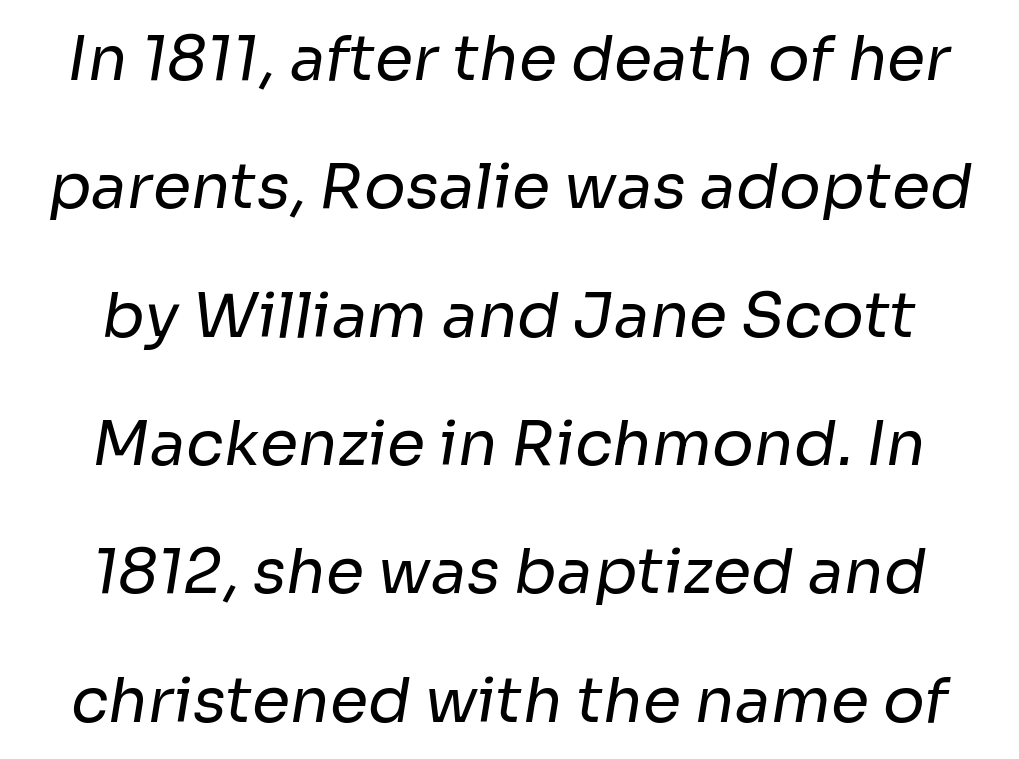
The image shows 62 px regular-weight sans-serif type; set centered, loose line spacing (2.07x), normal letter spacing, not underlined; low stroke contrast and a medium x-height.
